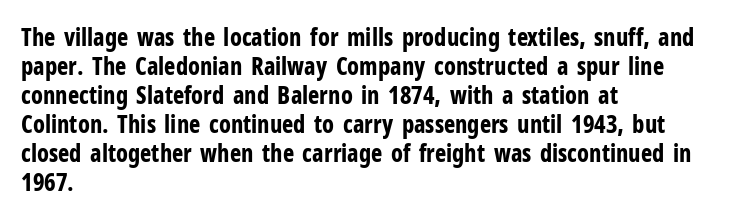
{"italic": "no", "bold": "yes", "underline": "no", "align": "left", "line_spacing_ratio": 1.21, "letter_spacing": "normal", "letter_spacing_em": 0.0, "glyph_px": 24}
